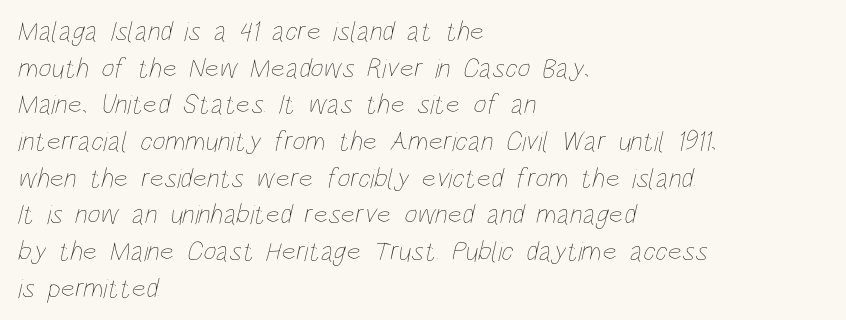
The image shows 28 px thin, condensed type; set left-aligned, normal line spacing (1.31x), normal letter spacing, not underlined; low stroke contrast and a large x-height.
